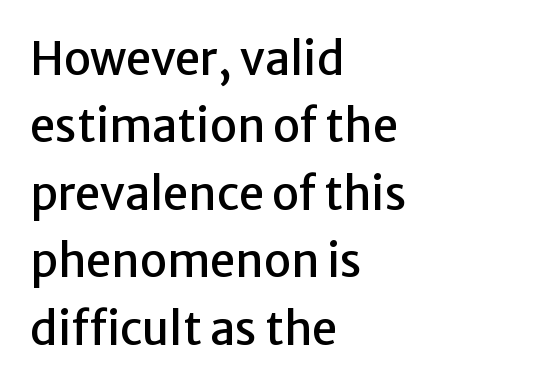
Q: Is the text italic (slanted)? A: No, it is upright.
Q: Is the typeface a serif or a sans-serif typeface? A: Sans-serif.
Q: Is the text underlined? A: No.
Q: How is the paragraph aligned? A: Left-aligned.
Q: Is the spacing between letters normal or unusually wide? A: Normal.
Q: Is the spacing between lines tight, normal or loose? A: Normal.
Q: Width (condensed, normal, or wide)? A: Normal.
Q: Stroke contrast? A: Low.
Q: x-height? A: Medium.
Q: Monospaced? A: No.
